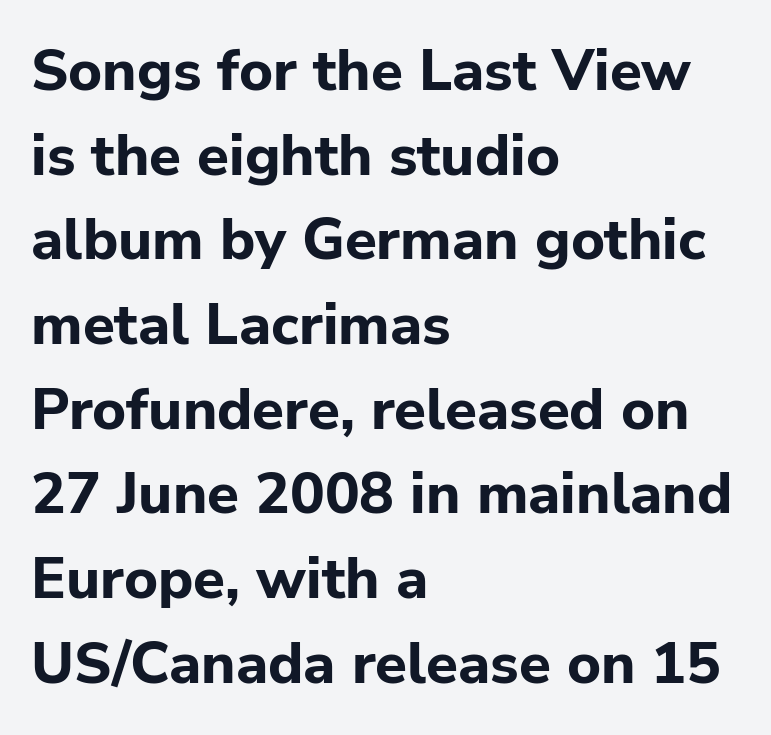
{"serif": "no", "italic": "no", "bold": "yes", "weight": "bold", "width": "normal", "stroke_contrast": "low", "x_height": "medium", "monospaced": "no", "underline": "no", "align": "left", "line_spacing": "normal", "line_spacing_ratio": 1.46, "letter_spacing": "normal", "letter_spacing_em": 0.0, "glyph_px": 58}
